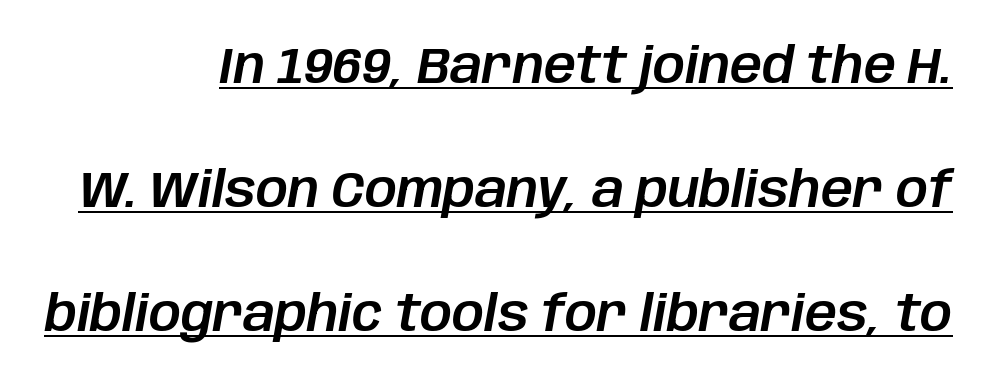
Teacher's note: observe the even right margin — that is flush-right alignment. The typography opts for an oblique posture over an upright one. These lines are rendered in a variable-pitch font. Compared with undecorated copy, this sample adds a rule below the words. Standard letterfit; no display-style spreading of the glyphs.
